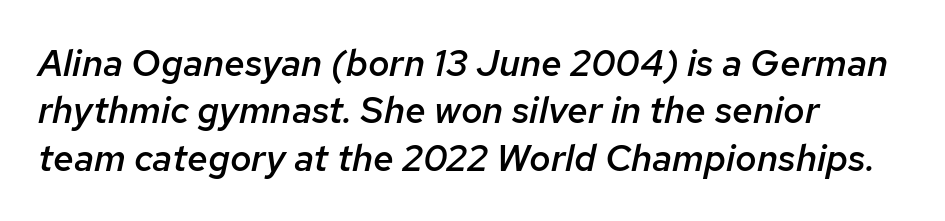
Reading down the block, your eye returns to a fixed left position each line. Note the varied advance widths — an 'i' is clearly narrower than an 'm'. Check the space under the baseline: it is left empty. Honestly, the letter spacing is just normal — you wouldn't notice it. These lines were composed using italics.
